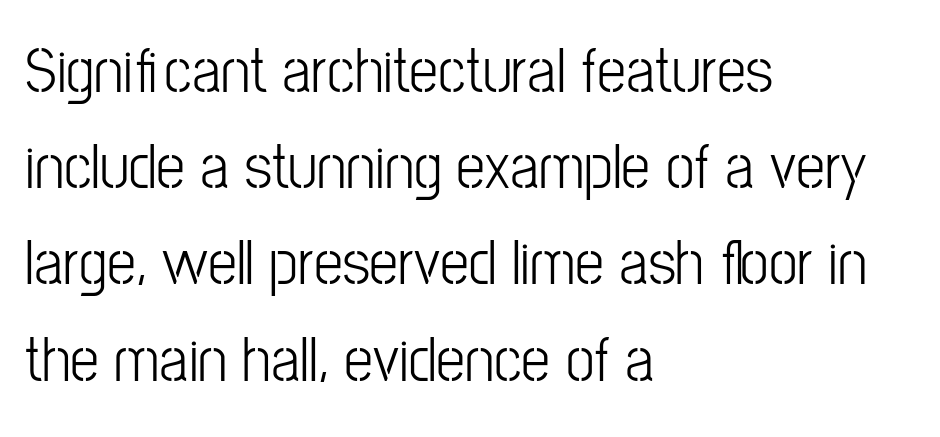
The image shows 65 px light, condensed sans-serif type, upright; set left-aligned, normal line spacing (1.48x), normal letter spacing, not underlined; low stroke contrast and a medium x-height.
